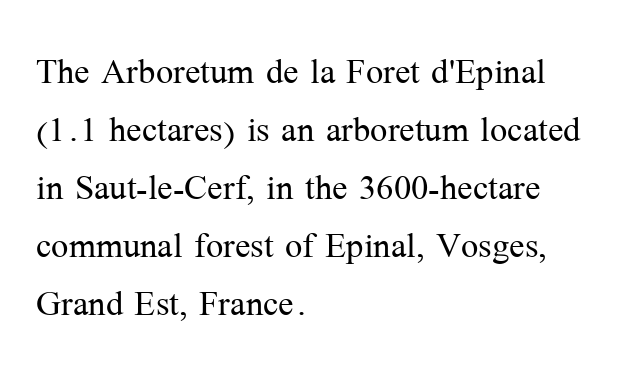
Q: Is the text bold? A: No.
Q: Is the text italic (slanted)? A: No, it is upright.
Q: Is the typeface a serif or a sans-serif typeface? A: Serif.
Q: Is the text underlined? A: No.
Q: How is the paragraph aligned? A: Left-aligned.
Q: Is the spacing between letters normal or unusually wide? A: Normal.
Q: Is the spacing between lines tight, normal or loose? A: Normal.
Q: Width (condensed, normal, or wide)? A: Normal.
Q: Stroke contrast? A: Medium.
Q: x-height? A: Medium.
Q: Monospaced? A: No.
